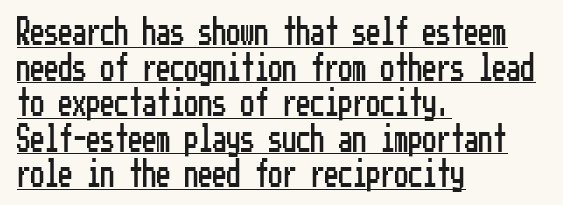
{"serif": "no", "italic": "no", "width": "condensed", "stroke_contrast": "low", "x_height": "medium", "underline": "yes", "align": "left", "line_spacing": "normal", "line_spacing_ratio": 1.27, "letter_spacing": "normal", "letter_spacing_em": 0.0, "glyph_px": 28}
